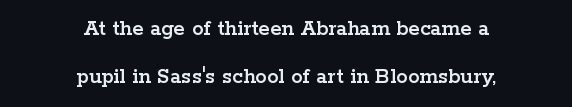
The image shows 23 px text type, upright; set centered, loose line spacing (2.07x), normal letter spacing, not underlined.
